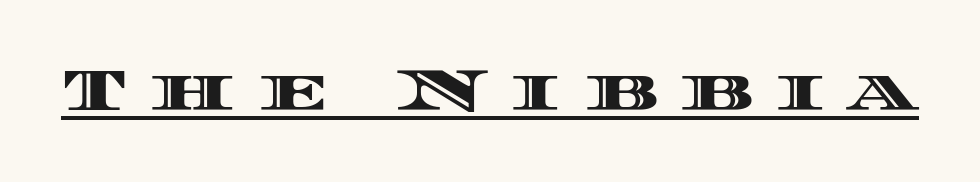
The image shows 60 px wide type, upright; set unusually wide letter spacing (+0.34 em), underlined; a large x-height.
